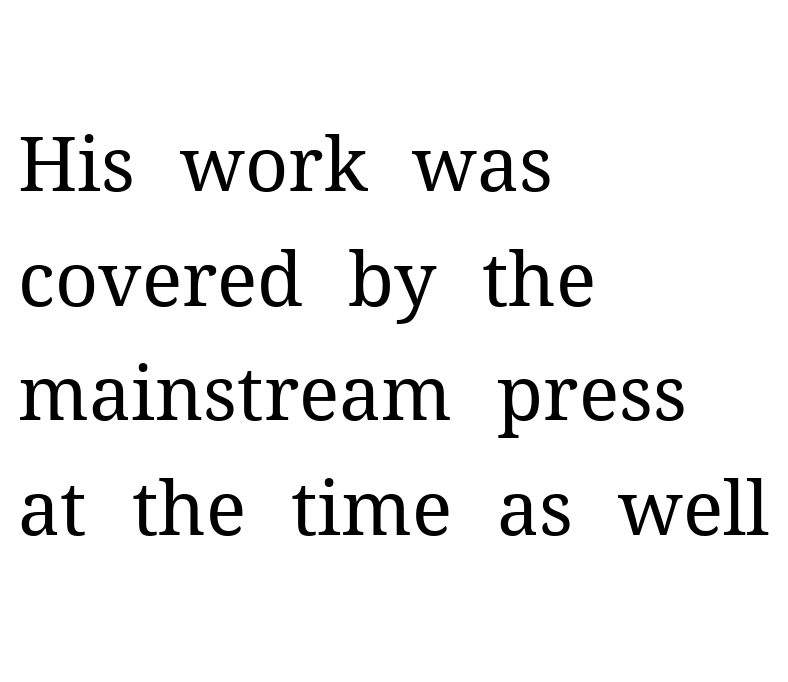
{"serif": "yes", "italic": "no", "bold": "no", "weight": "regular", "width": "normal", "stroke_contrast": "medium", "x_height": "medium", "monospaced": "no", "underline": "no", "align": "left", "line_spacing": "normal", "line_spacing_ratio": 1.53, "letter_spacing": "normal", "letter_spacing_em": 0.0, "glyph_px": 75}
